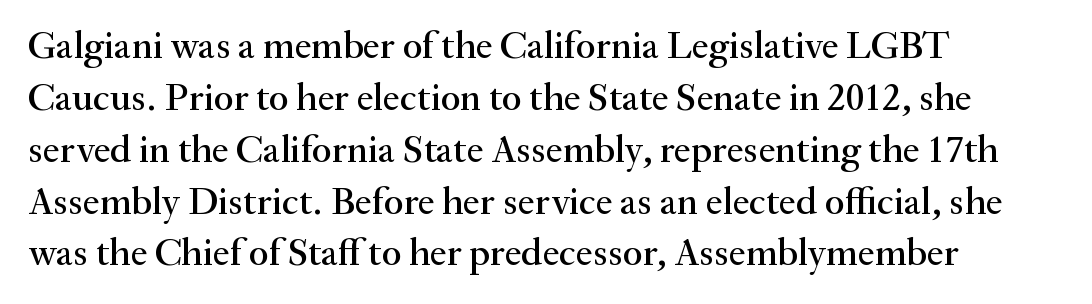
Q: Is the text italic (slanted)? A: No, it is upright.
Q: Is the typeface a serif or a sans-serif typeface? A: Serif.
Q: Is the text underlined? A: No.
Q: How is the paragraph aligned? A: Left-aligned.
Q: Is the spacing between letters normal or unusually wide? A: Normal.
Q: Is the spacing between lines tight, normal or loose? A: Normal.
Q: Width (condensed, normal, or wide)? A: Normal.
Q: Stroke contrast? A: Medium.
Q: x-height? A: Small.
Q: Monospaced? A: No.
